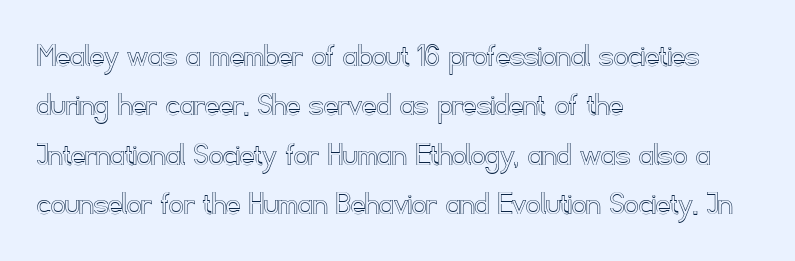
{"italic": "no", "width": "normal", "x_height": "small", "monospaced": "no", "underline": "no", "align": "left", "line_spacing": "normal", "line_spacing_ratio": 1.41, "letter_spacing": "normal", "letter_spacing_em": 0.0, "glyph_px": 35}
